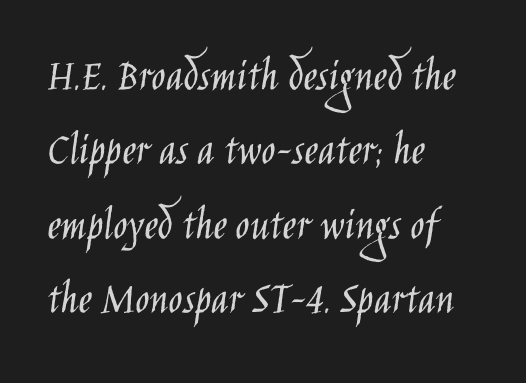
Quick note: underline off. Notice how descenders clear the ascenders below comfortably — that's standard leading. Heaviness? Minimal to ordinary, like unemphasized prose.
